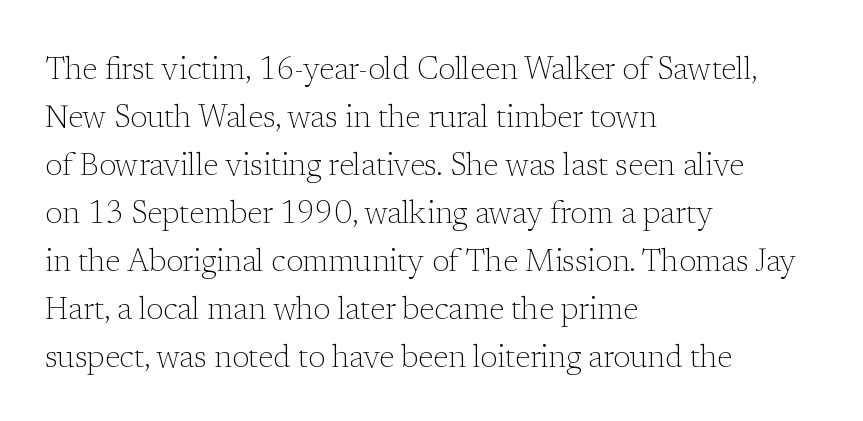
{"serif": "yes", "italic": "no", "bold": "no", "weight": "light", "width": "normal", "stroke_contrast": "low", "x_height": "medium", "monospaced": "no", "underline": "no", "align": "left", "line_spacing": "normal", "line_spacing_ratio": 1.55, "letter_spacing": "normal", "letter_spacing_em": 0.0, "glyph_px": 31}
